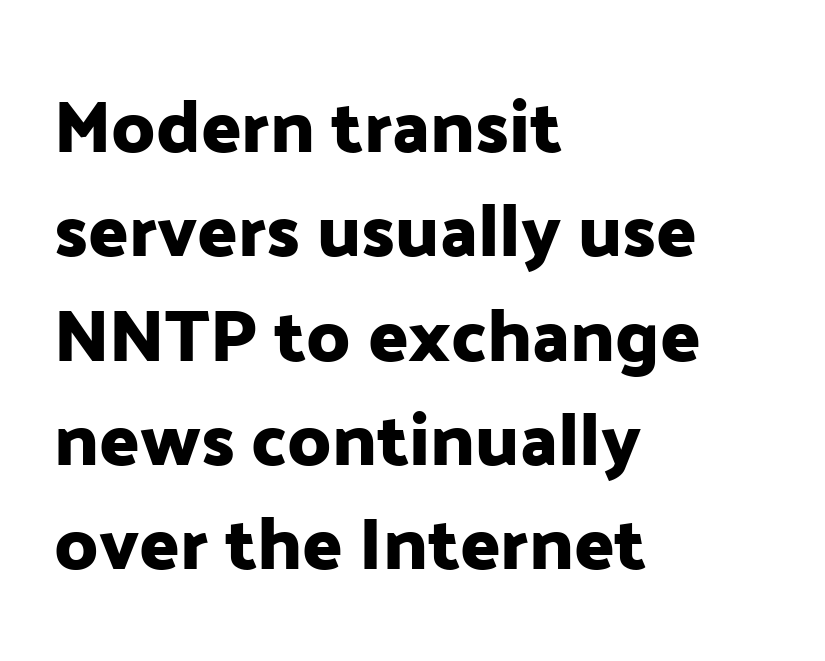
Q: Is the text italic (slanted)? A: No, it is upright.
Q: Is the typeface a serif or a sans-serif typeface? A: Sans-serif.
Q: Is the text underlined? A: No.
Q: How is the paragraph aligned? A: Left-aligned.
Q: Is the spacing between letters normal or unusually wide? A: Normal.
Q: Is the spacing between lines tight, normal or loose? A: Normal.
Q: Width (condensed, normal, or wide)? A: Normal.
Q: Stroke contrast? A: Low.
Q: x-height? A: Medium.
Q: Monospaced? A: No.
